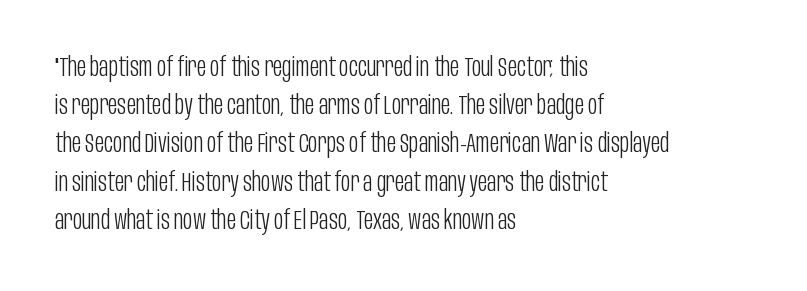
{"italic": "no", "bold": "no", "underline": "no", "align": "left", "line_spacing": "normal", "line_spacing_ratio": 1.47, "letter_spacing": "normal", "letter_spacing_em": 0.0, "glyph_px": 26}
